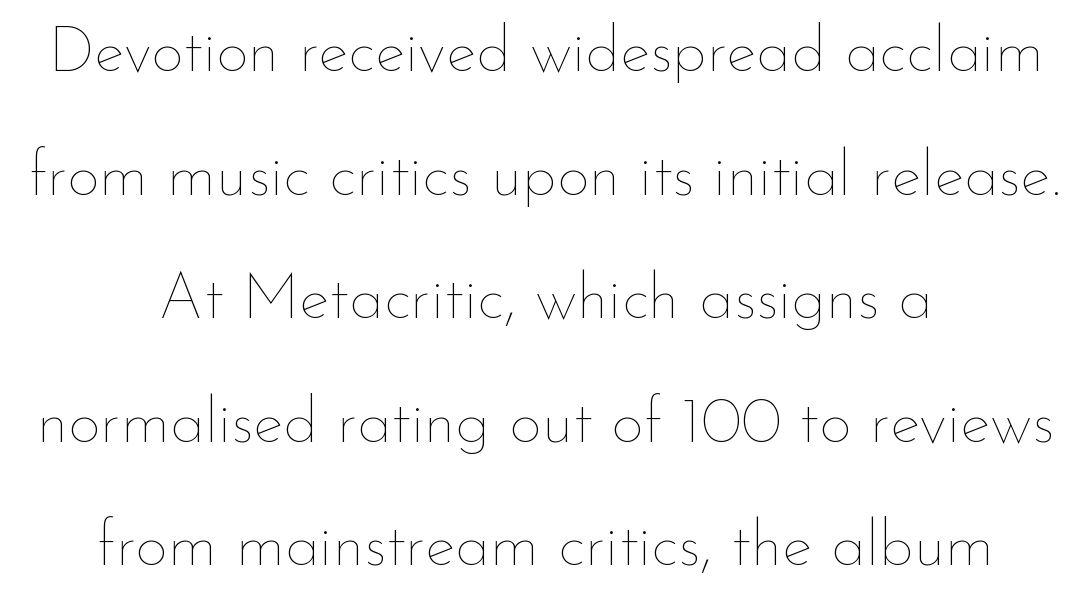
Q: Is the text bold? A: No.
Q: Is the text italic (slanted)? A: No, it is upright.
Q: Is the text underlined? A: No.
Q: How is the paragraph aligned? A: Centered.
Q: Is the spacing between letters normal or unusually wide? A: Normal.
Q: Is the spacing between lines tight, normal or loose? A: Loose.
Q: Width (condensed, normal, or wide)? A: Normal.
Q: Stroke contrast? A: Low.
Q: x-height? A: Small.
Q: Monospaced? A: No.
